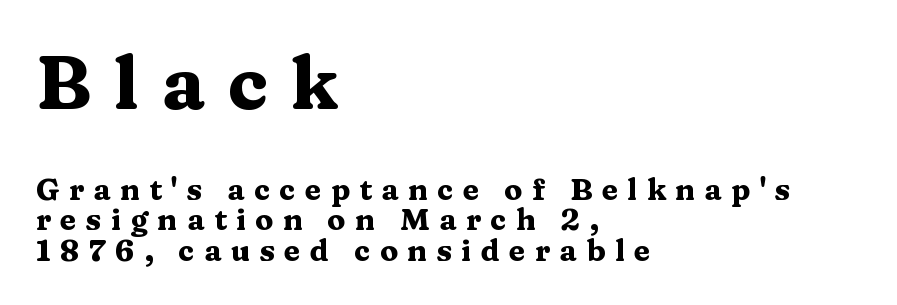
A typesetter would call this proportional, since set widths differ per character. Style check: upright. Regarding serifs, this sample has them. These lines carry a lot of weight — the face is fully bold. Caption: expanded tracking, letters set apart.
